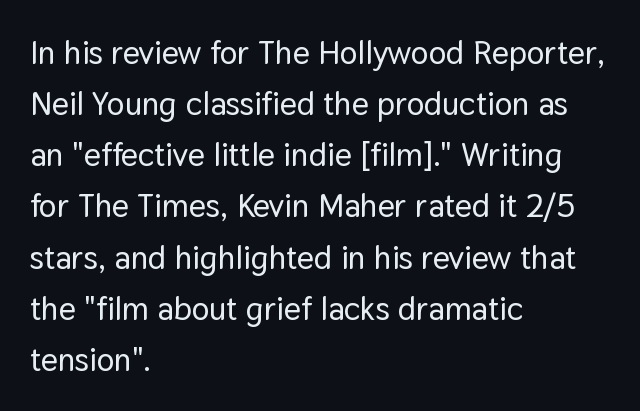
{"serif": "no", "italic": "no", "width": "normal", "stroke_contrast": "low", "x_height": "medium", "monospaced": "no", "underline": "no", "align": "left", "line_spacing": "normal", "line_spacing_ratio": 1.55, "letter_spacing": "normal", "letter_spacing_em": 0.0, "glyph_px": 33}
